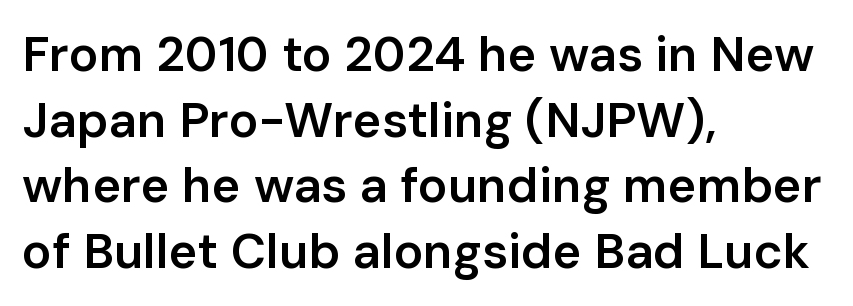
Q: Is the text bold? A: Semi-bold.
Q: Is the text italic (slanted)? A: No, it is upright.
Q: Is the typeface a serif or a sans-serif typeface? A: Sans-serif.
Q: Is the text underlined? A: No.
Q: How is the paragraph aligned? A: Left-aligned.
Q: Is the spacing between letters normal or unusually wide? A: Normal.
Q: Is the spacing between lines tight, normal or loose? A: Normal.
Q: Width (condensed, normal, or wide)? A: Normal.
Q: Stroke contrast? A: Low.
Q: x-height? A: Medium.
Q: Monospaced? A: No.
